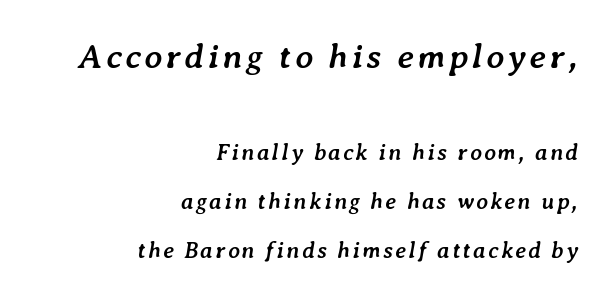
The image shows 35 px semibold type, italic (leaning right); set right-aligned, loose line spacing (2.13x), not underlined; the first (top) block is 1.52x larger; low stroke contrast and a medium x-height.
